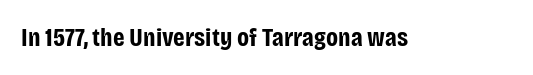
Only glyphs here, with clear space below each row. Rendered with straight, roman letterforms. The glyphs have the mass of a bold cut. Observe the ordinary spacing: letters are neighbours, not strangers.
